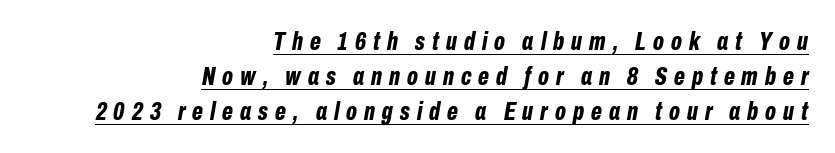
Q: Is the text bold? A: Yes.
Q: Is the text italic (slanted)? A: Yes, it leans right by about 10 degrees.
Q: Is the text underlined? A: Yes.
Q: How is the paragraph aligned? A: Right-aligned.
Q: Is the spacing between letters normal or unusually wide? A: Unusually wide.
Q: Is the spacing between lines tight, normal or loose? A: Normal.
